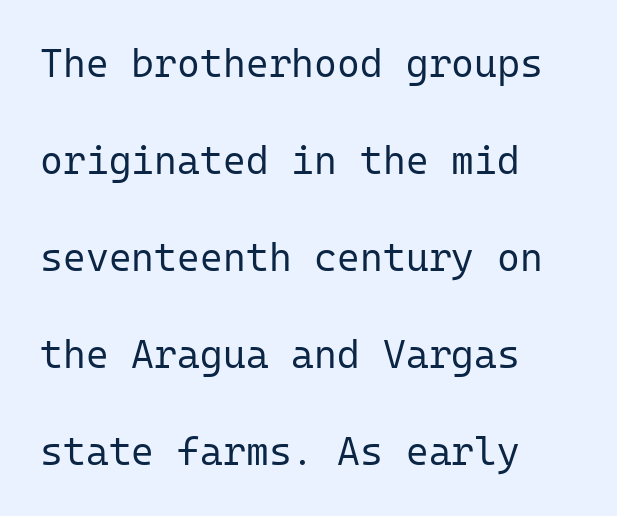
Q: Is the text bold? A: No.
Q: Is the text italic (slanted)? A: No, it is upright.
Q: Is the typeface a serif or a sans-serif typeface? A: Sans-serif.
Q: Is the text underlined? A: No.
Q: How is the paragraph aligned? A: Left-aligned.
Q: Is the spacing between letters normal or unusually wide? A: Normal.
Q: Is the spacing between lines tight, normal or loose? A: Loose.
Q: Width (condensed, normal, or wide)? A: Normal.
Q: Stroke contrast? A: Low.
Q: x-height? A: Medium.
Q: Monospaced? A: Yes.
